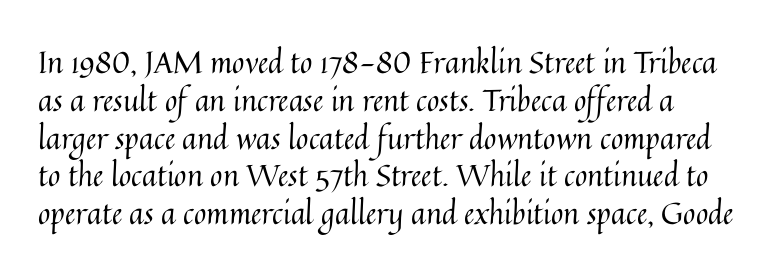
{"bold": "no", "weight": "regular", "width": "normal", "stroke_contrast": "medium", "x_height": "medium", "monospaced": "no", "underline": "no", "line_spacing": "normal", "line_spacing_ratio": 1.26, "letter_spacing": "normal", "letter_spacing_em": 0.0, "glyph_px": 30}
